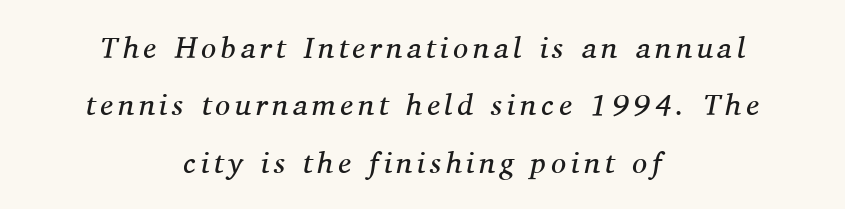
The image shows 30 px regular-weight serif type, italic (leaning right); set centered, loose line spacing (1.91x), not underlined; medium stroke contrast and a medium x-height.
